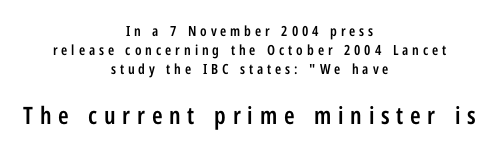
Of the two passages, the one underneath uses the larger point size. You can tell it's not italic because the verticals are truly vertical. Beneath every word, the page is bare. This sample uses expanded letter spacing, leaving extra air between glyphs. In CSS terms this would be text-align: center.
